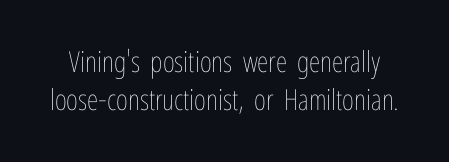
{"italic": "no", "bold": "no", "weight": "thin", "width": "condensed", "stroke_contrast": "low", "x_height": "medium", "monospaced": "no", "underline": "no", "line_spacing": "normal", "line_spacing_ratio": 1.32, "letter_spacing": "normal", "letter_spacing_em": 0.0, "glyph_px": 29}
